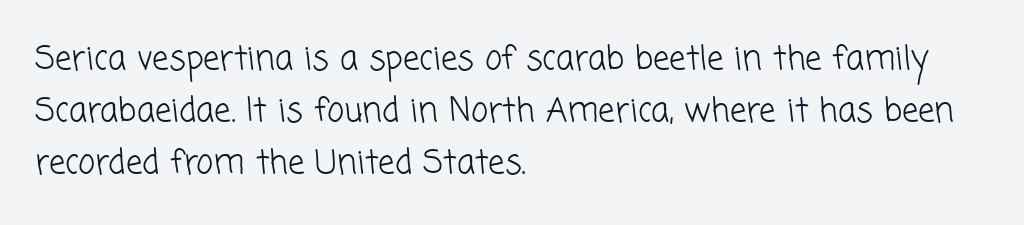
The image shows 33 px light sans-serif type; set left-aligned, normal line spacing (1.57x), normal letter spacing, not underlined; low stroke contrast and a medium x-height.
